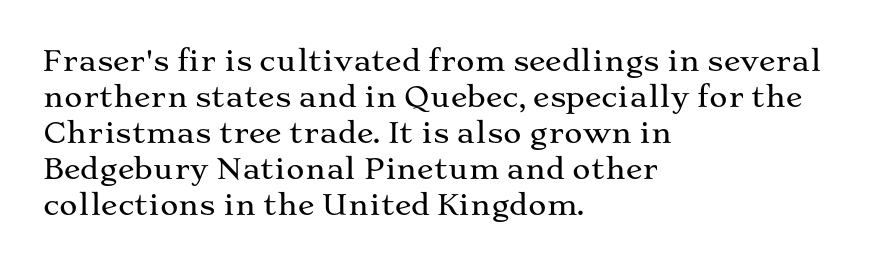
The image shows 28 px wide serif type, upright; set left-aligned, normal line spacing (1.29x), normal letter spacing, not underlined; medium stroke contrast and a medium x-height.
